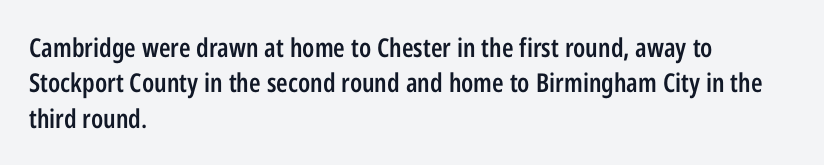
Q: Is the text bold? A: Semi-bold.
Q: Is the text italic (slanted)? A: No, it is upright.
Q: Is the text underlined? A: No.
Q: How is the paragraph aligned? A: Left-aligned.
Q: Is the spacing between letters normal or unusually wide? A: Normal.
Q: Is the spacing between lines tight, normal or loose? A: Normal.
